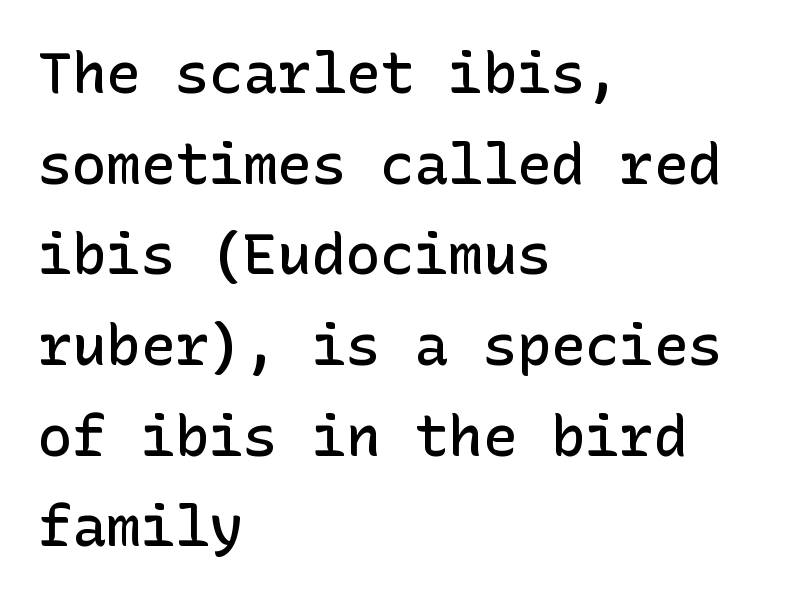
The image shows 57 px semibold sans-serif type, upright; set left-aligned, normal line spacing (1.59x), normal letter spacing, not underlined; low stroke contrast and a medium x-height.
